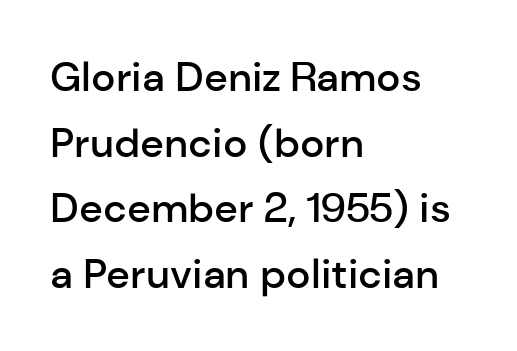
Unlike a traditional serif, this face leaves its strokes unadorned. How are the letters spaced? Ordinarily, with no added tracking. The rendering uses natural spacing where letterforms have individual widths. Line starts are locked; line ends wander.
